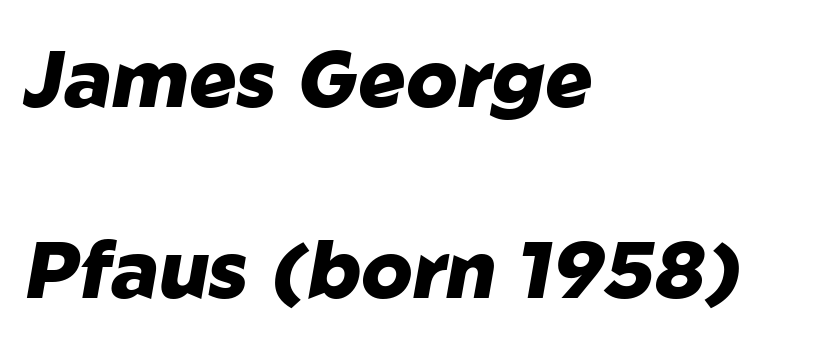
The image shows 79 px heavy type, italic (leaning right); set left-aligned, loose line spacing (2.42x), normal letter spacing, not underlined; low stroke contrast and a medium x-height.
